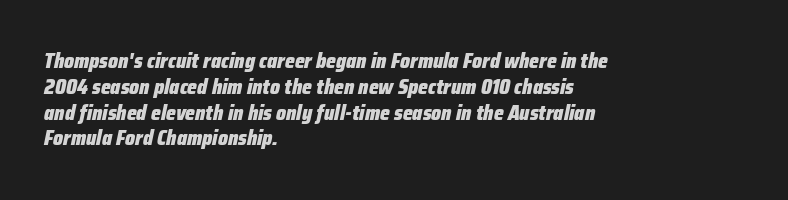
The image shows 21 px bold type, italic (leaning right); set left-aligned, line spacing 1.23x, normal letter spacing, not underlined.
